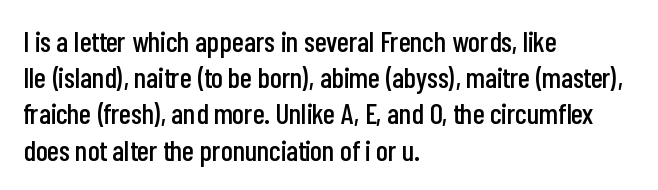
{"serif": "no", "italic": "no", "width": "condensed", "stroke_contrast": "low", "x_height": "medium", "monospaced": "no", "underline": "no", "align": "left", "line_spacing": "normal", "line_spacing_ratio": 1.25, "letter_spacing": "normal", "letter_spacing_em": 0.0, "glyph_px": 29}
